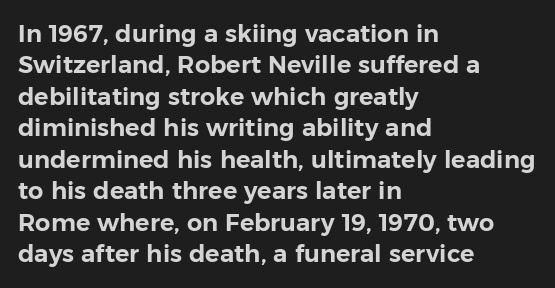
Here the glyphs are tracked normally, forming tight word shapes. Type without underlining. A roman cut, with each character standing at attention. A classic flush-left, rag-right setting is used for this passage.
